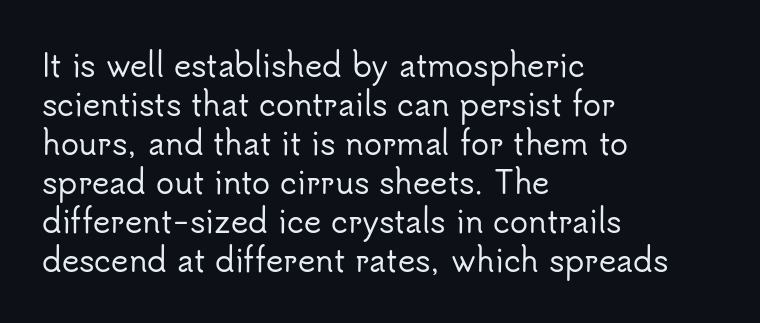
The image shows 30 px sans-serif type, upright; set left-aligned, normal line spacing (1.3x), normal letter spacing, not underlined; low stroke contrast and a small x-height.
